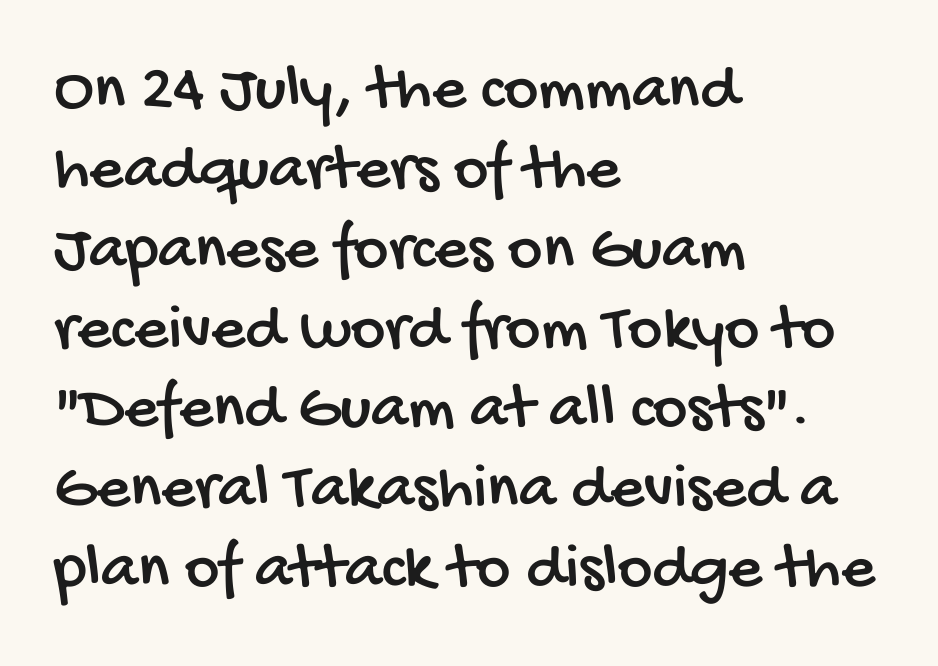
The rendering uses natural spacing where letterforms have individual widths. Nothing unusual about the tracking: characters are spaced as the font intends. Regarding serifs, this sample does without them. This rendering uses left alignment, leaving the right contour irregular.
